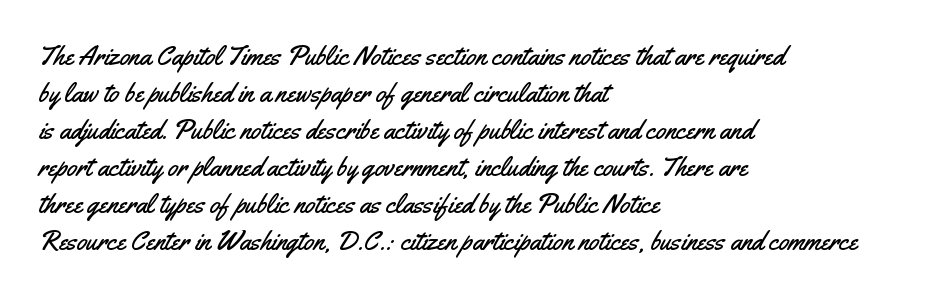
{"underline": "no", "align": "left", "line_spacing": "normal", "line_spacing_ratio": 1.37, "letter_spacing": "normal", "letter_spacing_em": 0.0, "glyph_px": 27}
